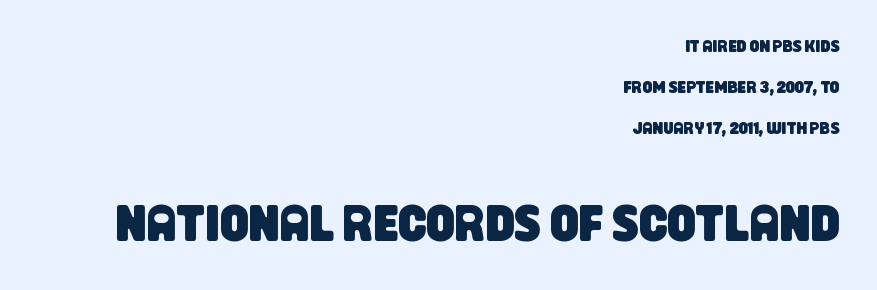
In CSS terms this would be text-align: right. Note: no serifs on the glyphs. The rendering enlarges the type as you move from the upper chunk to the lower. Note the varied advance widths — an 'i' is clearly narrower than an 'm'. Rule under the text: the space is simply empty.
